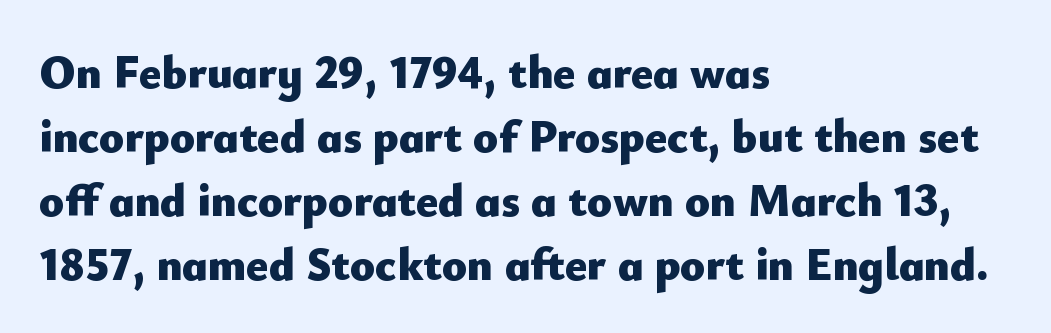
Q: Is the text bold? A: Yes.
Q: Is the text italic (slanted)? A: No, it is upright.
Q: Is the typeface a serif or a sans-serif typeface? A: Sans-serif.
Q: Is the text underlined? A: No.
Q: How is the paragraph aligned? A: Left-aligned.
Q: Is the spacing between letters normal or unusually wide? A: Normal.
Q: Is the spacing between lines tight, normal or loose? A: Normal.
Q: Width (condensed, normal, or wide)? A: Normal.
Q: Stroke contrast? A: Low.
Q: x-height? A: Small.
Q: Monospaced? A: No.
